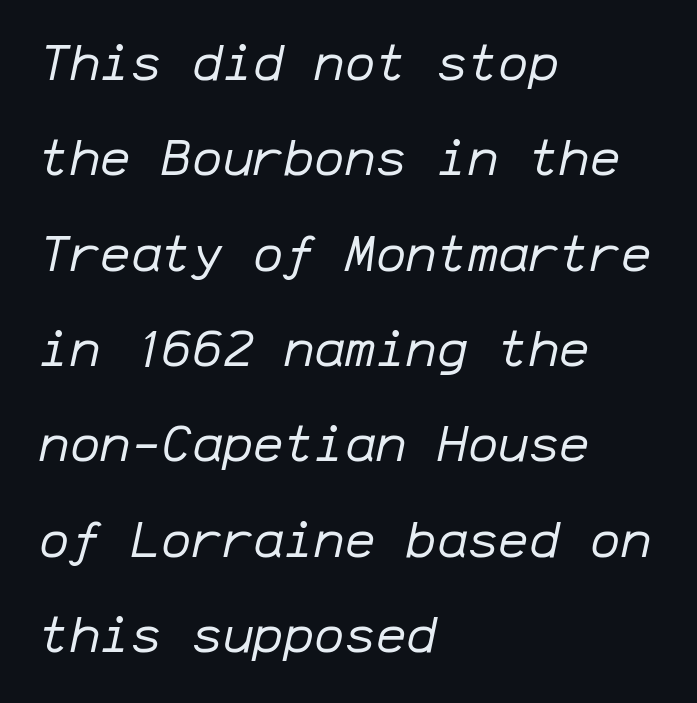
The glyphs look as if they've been sheared to an angle. The paragraph shown leans on its left margin. Bold? No — there's no thickening of the strokes. Fixed-width glyphs throughout — classic coding-font behaviour. Underline: absent. Students, note that the glyphs here touch the page at normal intervals.
